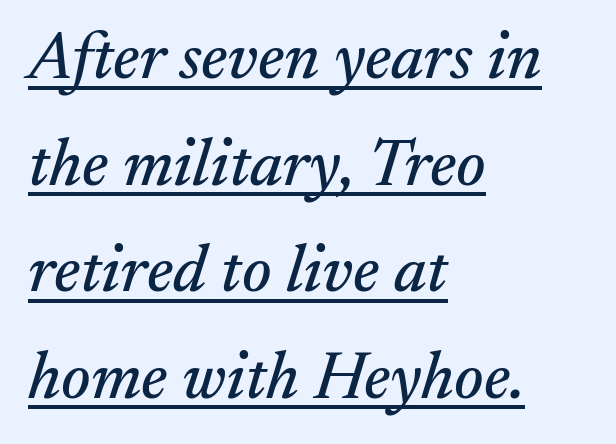
Q: Is the text italic (slanted)? A: Yes, it leans right by about 17 degrees.
Q: Is the typeface a serif or a sans-serif typeface? A: Serif.
Q: Is the text underlined? A: Yes.
Q: How is the paragraph aligned? A: Left-aligned.
Q: Is the spacing between letters normal or unusually wide? A: Normal.
Q: Is the spacing between lines tight, normal or loose? A: Normal.
Q: Width (condensed, normal, or wide)? A: Normal.
Q: Stroke contrast? A: Medium.
Q: x-height? A: Small.
Q: Monospaced? A: No.
